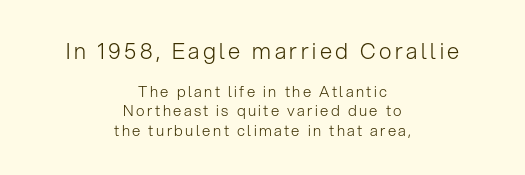
{"italic": "no", "bold": "no", "underline": "no", "align": "center", "line_spacing": "normal", "line_spacing_ratio": 1.29, "larger_block": "first", "size_ratio": 1.47, "glyph_px": 22}
